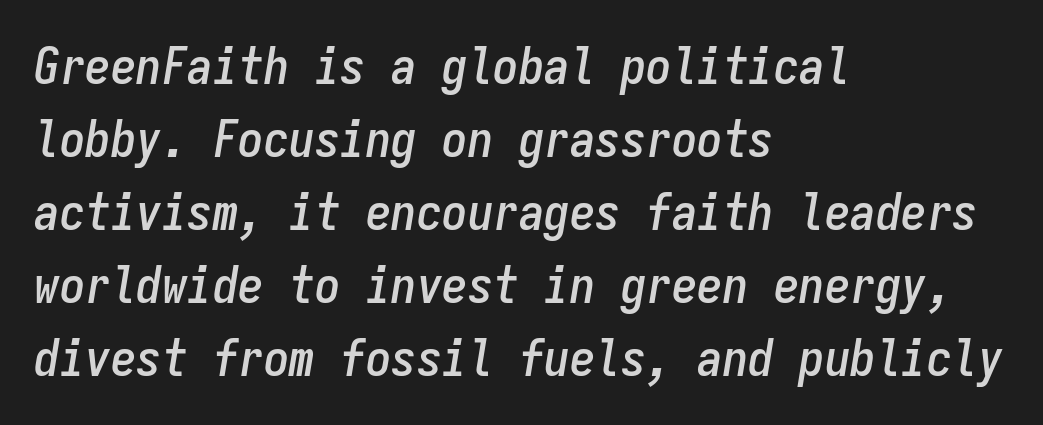
Q: Is the text italic (slanted)? A: Yes, it leans right by about 9 degrees.
Q: Is the text underlined? A: No.
Q: How is the paragraph aligned? A: Left-aligned.
Q: Is the spacing between letters normal or unusually wide? A: Normal.
Q: Is the spacing between lines tight, normal or loose? A: Normal.
Q: Width (condensed, normal, or wide)? A: Condensed.
Q: Stroke contrast? A: Low.
Q: x-height? A: Medium.
Q: Monospaced? A: Yes.
